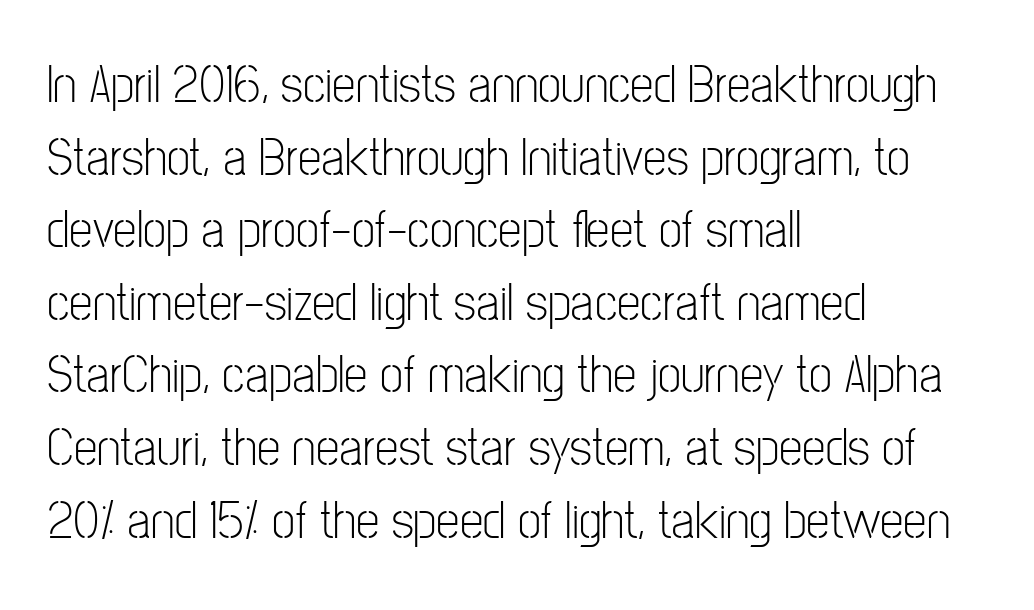
Each stroke keeps to a modest, everyday thickness or less. This is the regular roman posture of the typeface. Glyph-to-glyph distance matches everyday printed text. You could not count columns in this text — the font is proportionally spaced. The type family on display is of the sans-serif kind.
